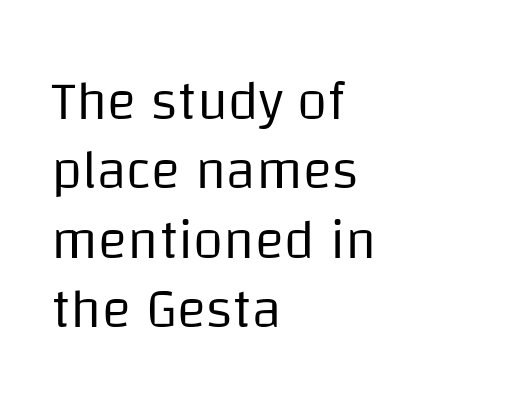
The image shows 55 px regular-weight sans-serif type, upright; set left-aligned, normal line spacing (1.26x), normal letter spacing, not underlined; low stroke contrast and a large x-height.
